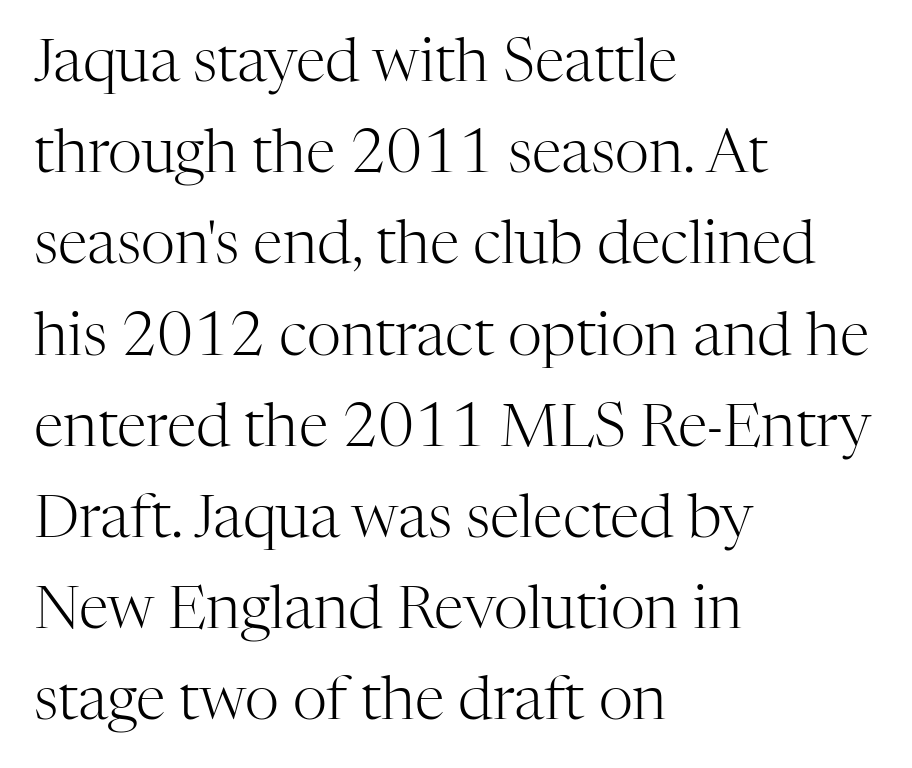
The lines are quadded left. Here the designer chose a conventional face with non-uniform glyph widths. Weight: in the light-to-regular range. Glyph-to-glyph distance matches everyday printed text. Rows of type keep a routine distance in the vertical direction.
